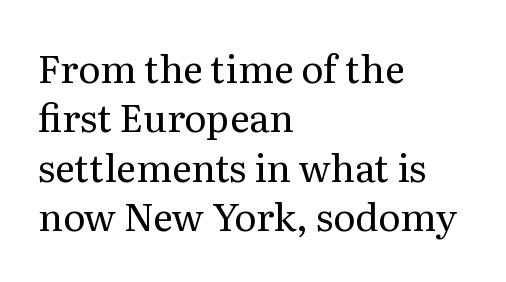
Q: Is the text bold? A: No.
Q: Is the text italic (slanted)? A: No, it is upright.
Q: Is the typeface a serif or a sans-serif typeface? A: Serif.
Q: Is the text underlined? A: No.
Q: How is the paragraph aligned? A: Left-aligned.
Q: Is the spacing between letters normal or unusually wide? A: Normal.
Q: Is the spacing between lines tight, normal or loose? A: Normal.
Q: Width (condensed, normal, or wide)? A: Normal.
Q: Stroke contrast? A: Medium.
Q: x-height? A: Medium.
Q: Monospaced? A: No.
